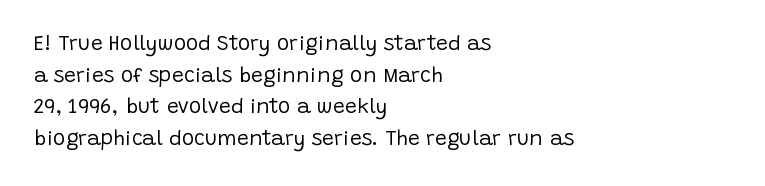
{"italic": "no", "bold": "no", "underline": "no", "align": "left", "line_spacing": "normal", "line_spacing_ratio": 1.51, "letter_spacing": "normal", "letter_spacing_em": 0.0, "glyph_px": 21}
